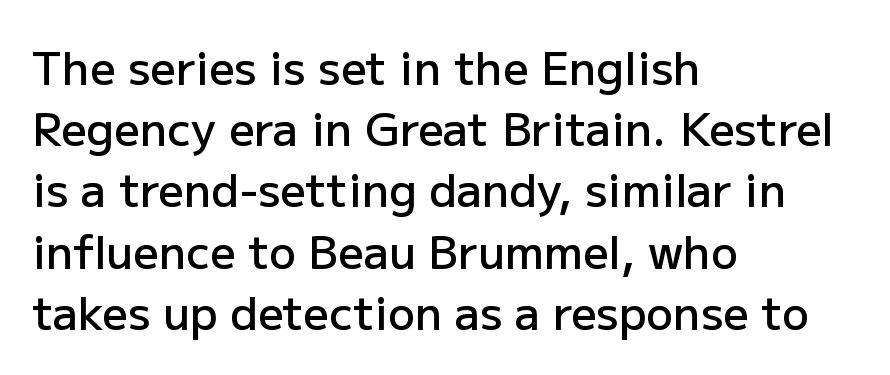
Q: Is the text bold? A: Semi-bold.
Q: Is the text italic (slanted)? A: No, it is upright.
Q: Is the typeface a serif or a sans-serif typeface? A: Sans-serif.
Q: Is the text underlined? A: No.
Q: How is the paragraph aligned? A: Left-aligned.
Q: Is the spacing between letters normal or unusually wide? A: Normal.
Q: Is the spacing between lines tight, normal or loose? A: Normal.
Q: Width (condensed, normal, or wide)? A: Normal.
Q: Stroke contrast? A: Low.
Q: x-height? A: Medium.
Q: Monospaced? A: No.
